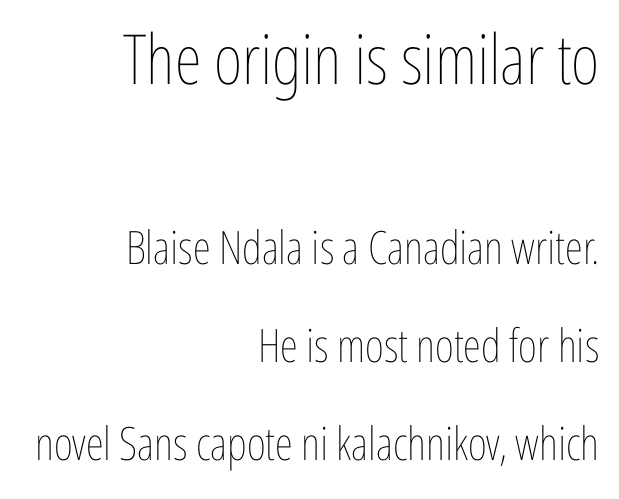
The image shows 69 px thin, condensed type, upright; set right-aligned, loose line spacing (2.12x), normal letter spacing, not underlined; the first (top) block is 1.5x larger; low stroke contrast and a medium x-height.
